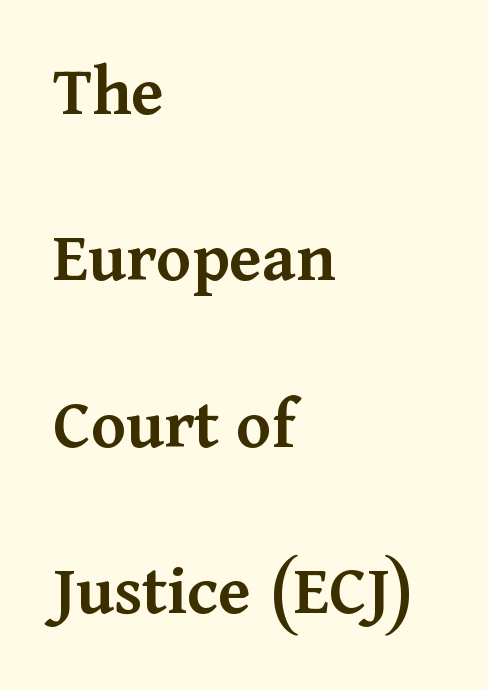
The line-height multiplier appears high, well above default. The letters stand upright; this is a roman face. Serif or sans? Serif — the stroke terminals have little feet. Heft: intermediate — a semibold. Unmarked baselines from the first word to the last. Is this a fixed-width face? No — the glyphs have proportional, varying widths.
